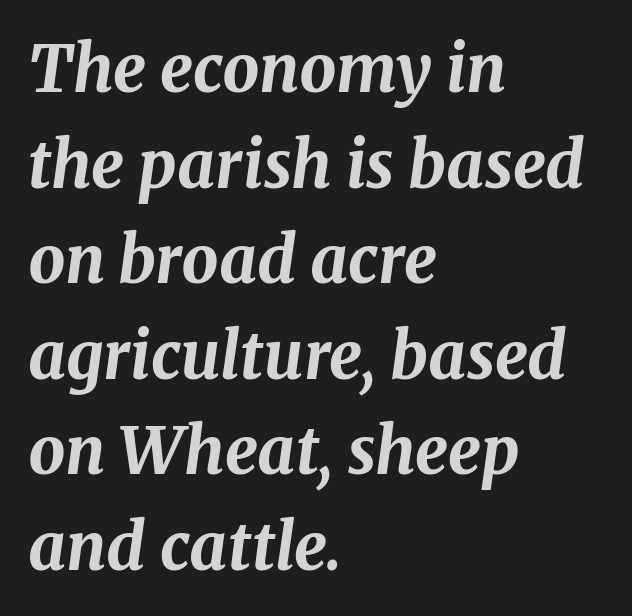
The image shows 65 px bold type, italic (leaning right); set left-aligned, normal line spacing (1.47x), normal letter spacing, not underlined; medium stroke contrast and a medium x-height.
